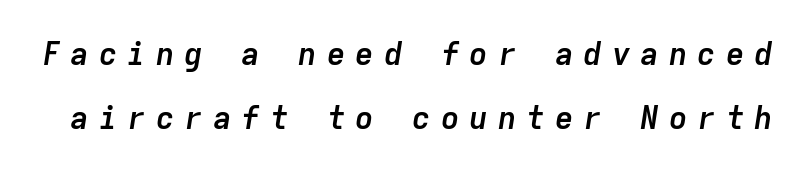
{"italic": "yes", "lean": "right", "slant_degrees": 9, "bold": "yes", "weight": "semibold", "width": "normal", "stroke_contrast": "low", "x_height": "medium", "monospaced": "yes", "underline": "no", "line_spacing": "loose", "line_spacing_ratio": 2.06, "letter_spacing": "wide", "letter_spacing_em": 0.32, "glyph_px": 31}
